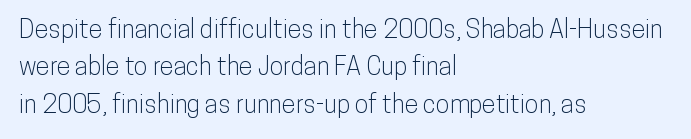
Q: Is the text italic (slanted)? A: No, it is upright.
Q: Is the text underlined? A: No.
Q: How is the paragraph aligned? A: Left-aligned.
Q: Is the spacing between letters normal or unusually wide? A: Normal.
Q: Is the spacing between lines tight, normal or loose? A: Normal.
